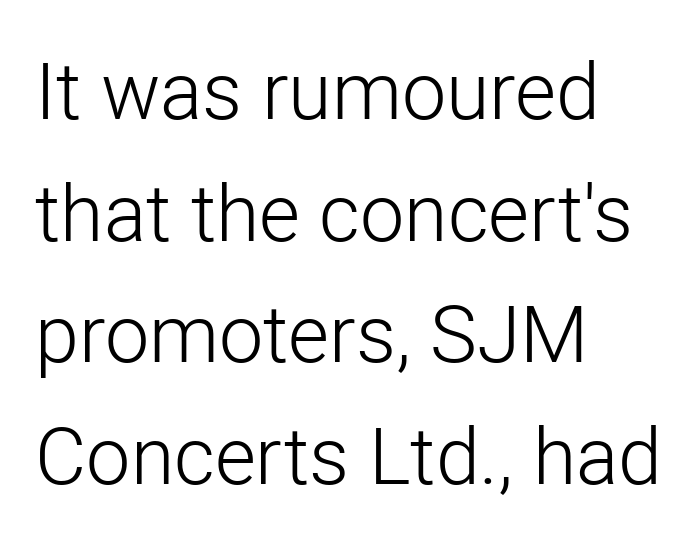
Q: Is the text bold? A: No.
Q: Is the text italic (slanted)? A: No, it is upright.
Q: Is the typeface a serif or a sans-serif typeface? A: Sans-serif.
Q: Is the text underlined? A: No.
Q: How is the paragraph aligned? A: Left-aligned.
Q: Is the spacing between letters normal or unusually wide? A: Normal.
Q: Is the spacing between lines tight, normal or loose? A: Normal.
Q: Width (condensed, normal, or wide)? A: Normal.
Q: Stroke contrast? A: Low.
Q: x-height? A: Medium.
Q: Monospaced? A: No.
